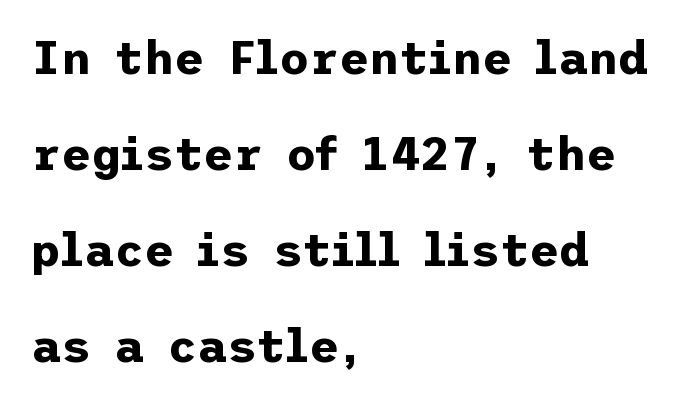
The image shows 46 px bold sans-serif type, upright; set left-aligned, loose line spacing (2.09x), normal letter spacing, not underlined; low stroke contrast and a medium x-height.
